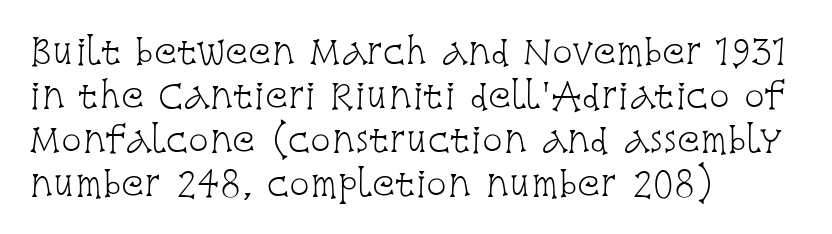
Q: Is the text bold? A: No.
Q: Is the text italic (slanted)? A: No, it is upright.
Q: Is the typeface a serif or a sans-serif typeface? A: Serif.
Q: Is the text underlined? A: No.
Q: How is the paragraph aligned? A: Left-aligned.
Q: Is the spacing between letters normal or unusually wide? A: Normal.
Q: Is the spacing between lines tight, normal or loose? A: Normal.
Q: Width (condensed, normal, or wide)? A: Condensed.
Q: Stroke contrast? A: Low.
Q: x-height? A: Large.
Q: Monospaced? A: No.
